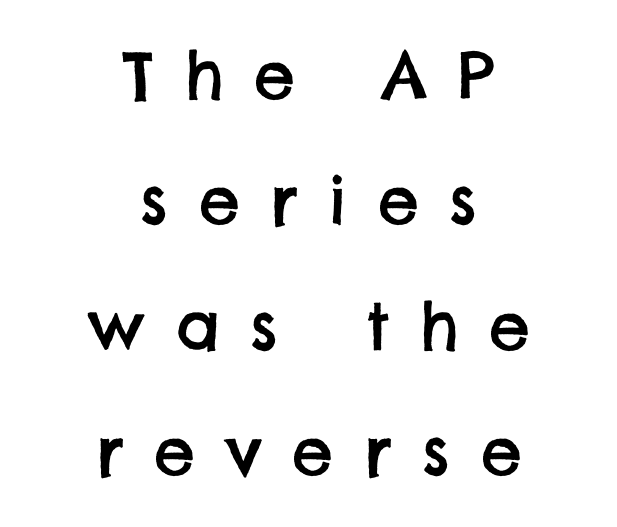
The image shows 65 px sans-serif type; set centered, loose line spacing (1.93x), unusually wide letter spacing (+0.47 em), not underlined; low stroke contrast and a large x-height.
